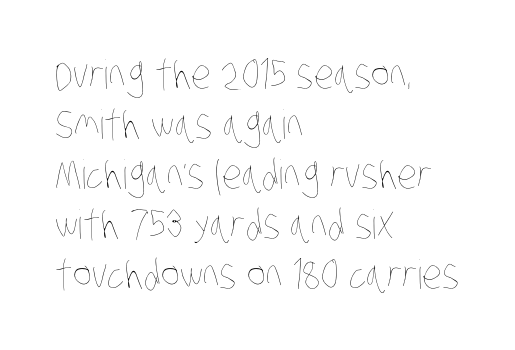
{"bold": "no", "weight": "thin", "width": "condensed", "stroke_contrast": "low", "x_height": "large", "monospaced": "no", "underline": "no", "align": "left", "line_spacing": "normal", "line_spacing_ratio": 1.25, "letter_spacing": "normal", "letter_spacing_em": 0.0, "glyph_px": 40}
